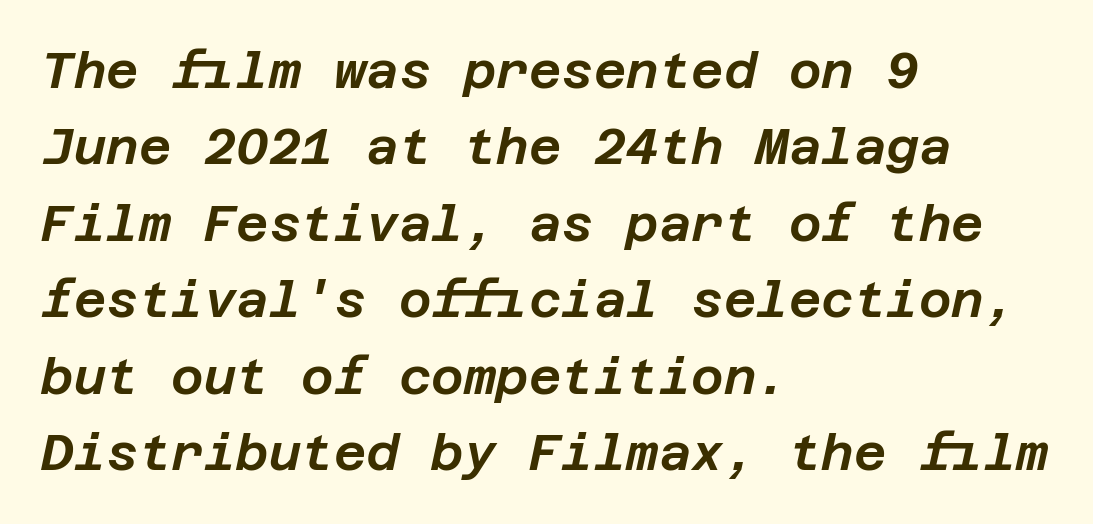
{"italic": "yes", "lean": "right", "slant_degrees": 12, "width": "normal", "stroke_contrast": "low", "x_height": "large", "underline": "no", "align": "left", "line_spacing": "normal", "line_spacing_ratio": 1.53, "letter_spacing": "normal", "letter_spacing_em": 0.0, "glyph_px": 50}
